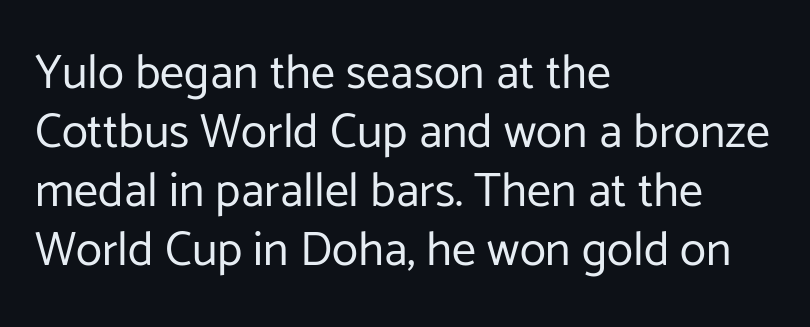
The image shows 48 px regular-weight sans-serif type, upright; set left-aligned, line spacing 1.23x, normal letter spacing, not underlined; low stroke contrast and a medium x-height.
